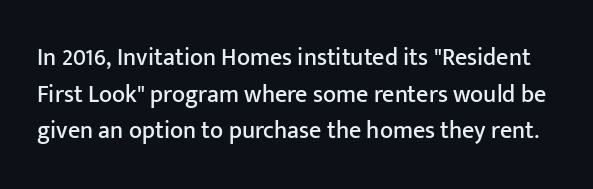
Q: Is the text italic (slanted)? A: No, it is upright.
Q: Is the text underlined? A: No.
Q: Is the spacing between letters normal or unusually wide? A: Normal.
Q: Is the spacing between lines tight, normal or loose? A: Normal.
